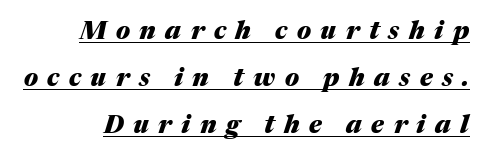
The face used here is rendered with a markedly widened letterfit. The rendering uses the underline text-decoration. A typesetter would mark this as italic. The rendering uses a bold face; every stroke is thick and dark.
